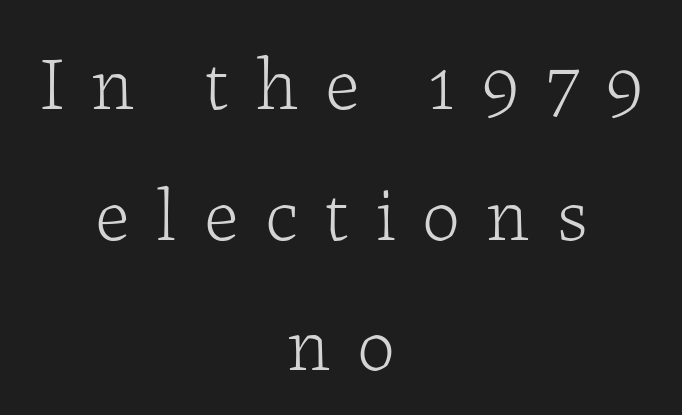
Q: Is the text bold? A: No.
Q: Is the text italic (slanted)? A: No, it is upright.
Q: Is the typeface a serif or a sans-serif typeface? A: Serif.
Q: Is the text underlined? A: No.
Q: How is the paragraph aligned? A: Centered.
Q: Is the spacing between letters normal or unusually wide? A: Unusually wide.
Q: Width (condensed, normal, or wide)? A: Normal.
Q: Stroke contrast? A: Low.
Q: x-height? A: Medium.
Q: Monospaced? A: No.
